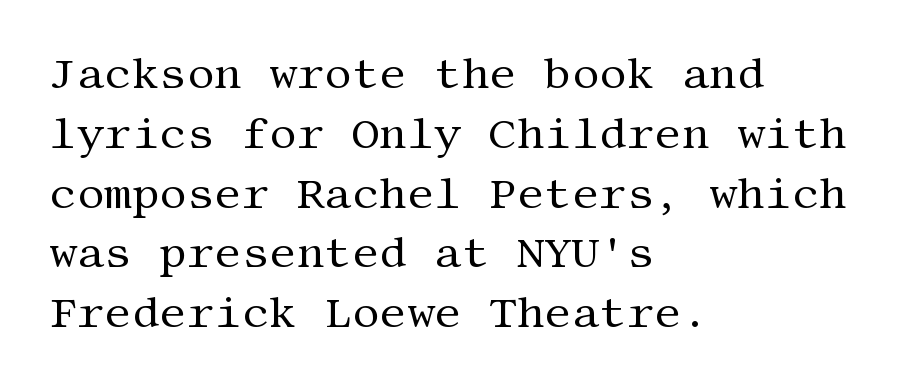
{"serif": "yes", "italic": "no", "bold": "no", "weight": "regular", "width": "normal", "stroke_contrast": "medium", "x_height": "large", "underline": "no", "align": "left", "line_spacing": "normal", "line_spacing_ratio": 1.39, "letter_spacing": "normal", "letter_spacing_em": 0.0, "glyph_px": 43}
